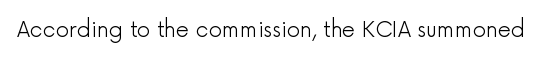
Q: Is the text bold? A: No.
Q: Is the text italic (slanted)? A: No, it is upright.
Q: Is the text underlined? A: No.
Q: Is the spacing between letters normal or unusually wide? A: Normal.
